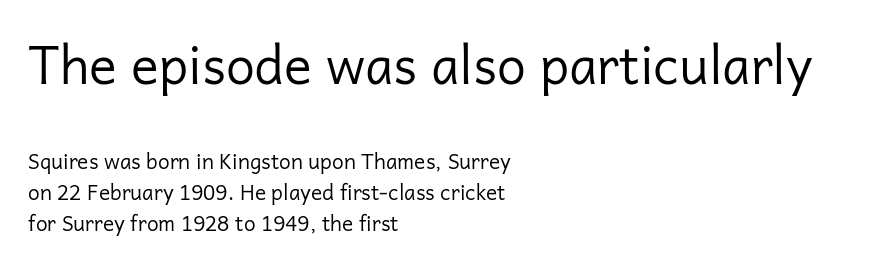
Q: Is the text bold? A: No.
Q: Is the text italic (slanted)? A: No, it is upright.
Q: Is the typeface a serif or a sans-serif typeface? A: Sans-serif.
Q: Is the text underlined? A: No.
Q: How is the paragraph aligned? A: Left-aligned.
Q: Is the spacing between letters normal or unusually wide? A: Normal.
Q: Is the spacing between lines tight, normal or loose? A: Normal.
Q: Which block of text is set in a larger size, the first (top) or the second (bottom)? A: The first (top) one.
Q: Width (condensed, normal, or wide)? A: Normal.
Q: Stroke contrast? A: Low.
Q: x-height? A: Medium.
Q: Monospaced? A: No.
